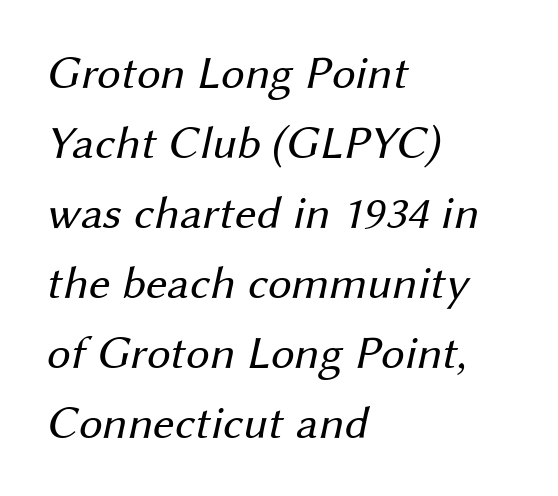
Is this a sans? Yes — the strokes have no serifs. These glyphs show unthickened strokes, regular width or finer. Line spacing here is normal. A typesetter would call this zero additional tracking. The space directly below the letters is spotless.
